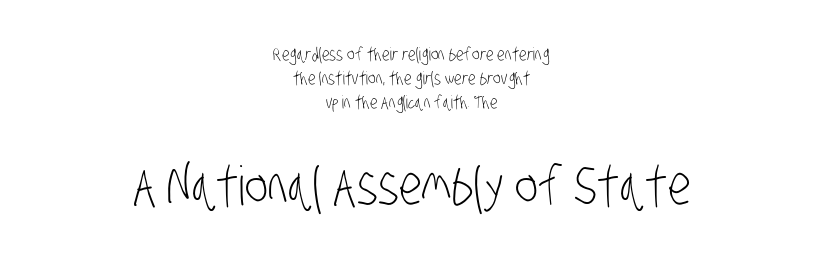
The image shows 54 px light, condensed sans-serif type; set centered, normal line spacing (1.32x), normal letter spacing, not underlined; the second (bottom) block is 3.0x larger; low stroke contrast and a large x-height.
